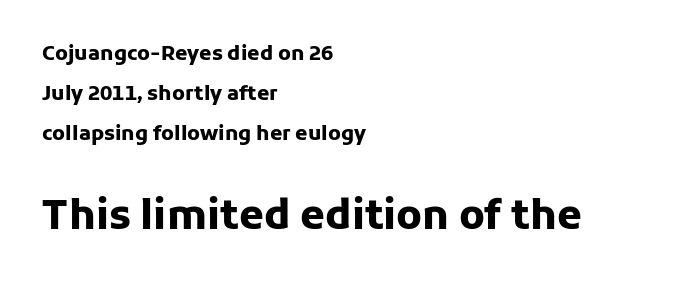
Between one letter and the next there's only the usual sliver of space. Emphasis by weight is at full strength: bold. Typeset ragged right — the left edge is the straight one. A student would notice the bottom passage is typeset larger than what precedes it. A typesetter would call this proportional, since set widths differ per character. Observe the absence of serifs on each vertical stroke in this sample.
